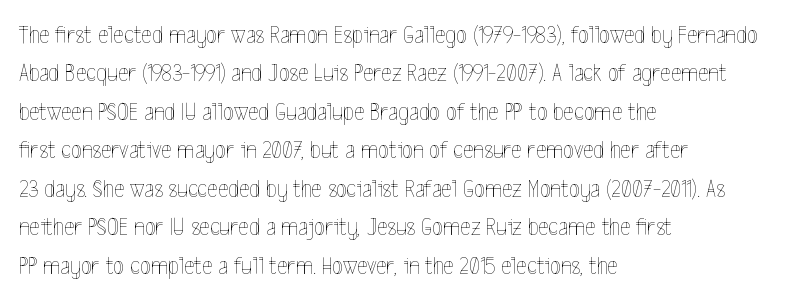
This sample uses an upright cut, with every glyph sitting square on the baseline. The string is rendered with underlining switched off. Tracking value appears to be zero — textbook default spacing. The lines in this sample share a left origin and differ only in where they stop. Vertical spacing — default.
